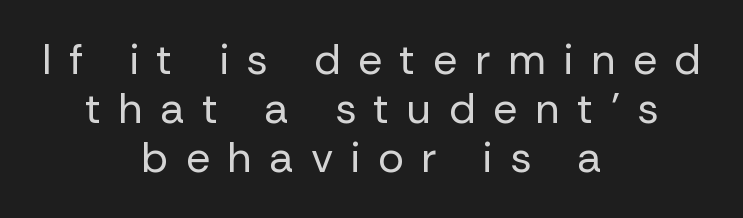
Between one letter and the next there's a generous, obvious gap. Examine the stroke ends and you'll find no serifs. Honestly, there is no underline to notice here at all. No heavy texture on the line: the type isn't bold.
